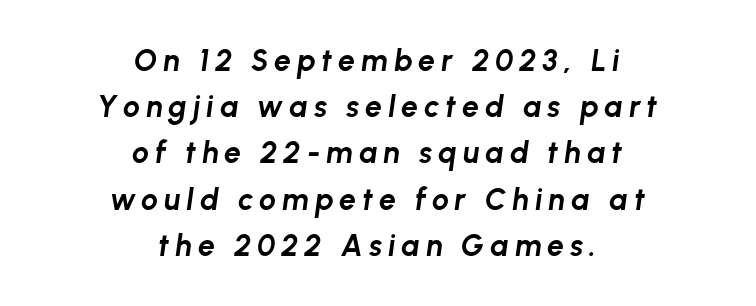
Note the varied advance widths — an 'i' is clearly narrower than an 'm'. The typesetter chose a symmetrical, centered arrangement here. Heavy-handed strokes throughout: this text is bold. The typography opts for an oblique posture over an upright one.
